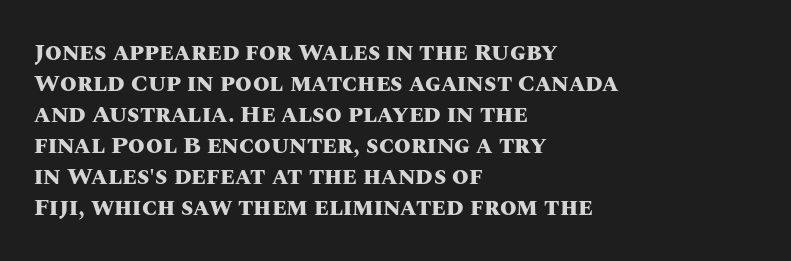
Q: Is the text bold? A: Yes.
Q: Is the text italic (slanted)? A: No, it is upright.
Q: Is the text underlined? A: No.
Q: How is the paragraph aligned? A: Left-aligned.
Q: Is the spacing between letters normal or unusually wide? A: Normal.
Q: Is the spacing between lines tight, normal or loose? A: Normal.
